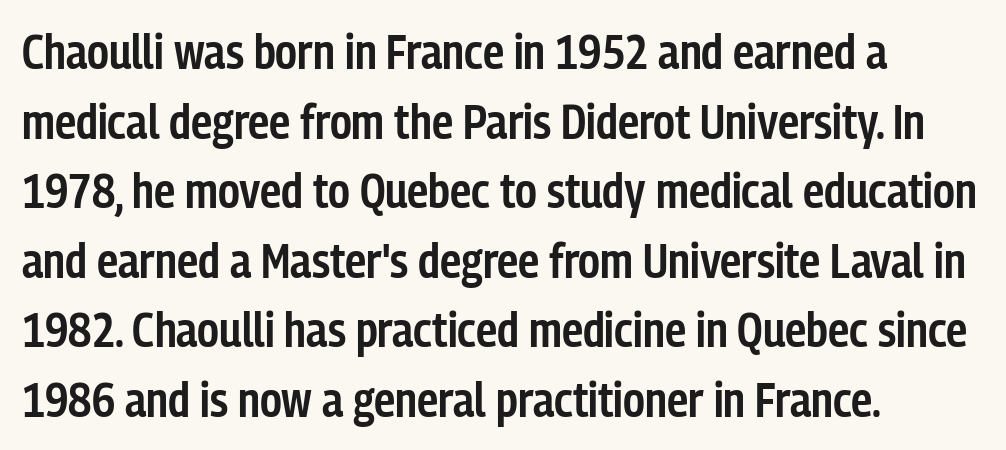
Q: Is the text bold? A: Semi-bold.
Q: Is the text italic (slanted)? A: No, it is upright.
Q: Is the typeface a serif or a sans-serif typeface? A: Sans-serif.
Q: Is the text underlined? A: No.
Q: How is the paragraph aligned? A: Left-aligned.
Q: Is the spacing between letters normal or unusually wide? A: Normal.
Q: Is the spacing between lines tight, normal or loose? A: Normal.
Q: Width (condensed, normal, or wide)? A: Condensed.
Q: Stroke contrast? A: Low.
Q: x-height? A: Medium.
Q: Monospaced? A: No.
